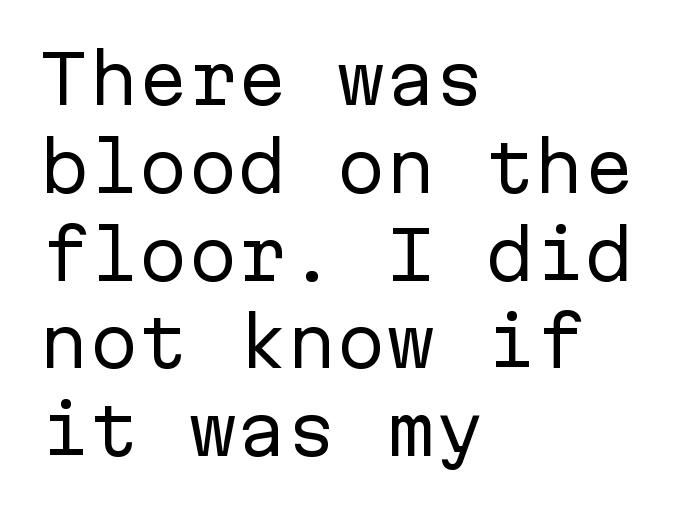
{"serif": "no", "italic": "no", "bold": "no", "weight": "regular", "width": "normal", "stroke_contrast": "low", "x_height": "medium", "monospaced": "yes", "underline": "no", "align": "left", "line_spacing": "normal", "line_spacing_ratio": 1.33, "letter_spacing": "normal", "letter_spacing_em": 0.0, "glyph_px": 66}
